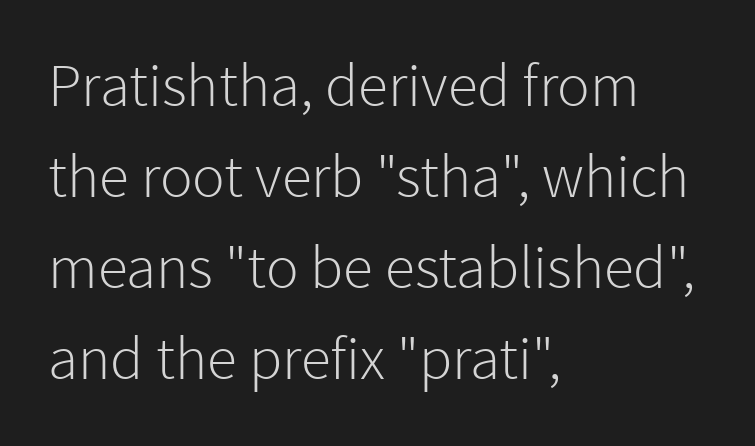
{"serif": "no", "italic": "no", "bold": "no", "weight": "light", "width": "normal", "stroke_contrast": "low", "x_height": "medium", "monospaced": "no", "underline": "no", "align": "left", "line_spacing": "normal", "line_spacing_ratio": 1.49, "letter_spacing": "normal", "letter_spacing_em": 0.0, "glyph_px": 61}
